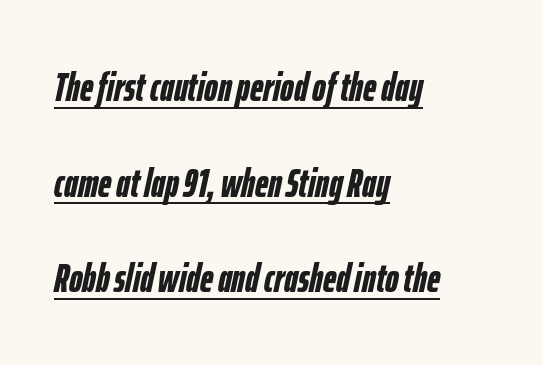
{"italic": "yes", "lean": "right", "slant_degrees": 12, "bold": "yes", "weight": "semibold", "width": "condensed", "stroke_contrast": "low", "x_height": "medium", "monospaced": "no", "underline": "yes", "align": "left", "line_spacing": "loose", "line_spacing_ratio": 2.33, "letter_spacing": "normal", "letter_spacing_em": 0.0, "glyph_px": 41}
